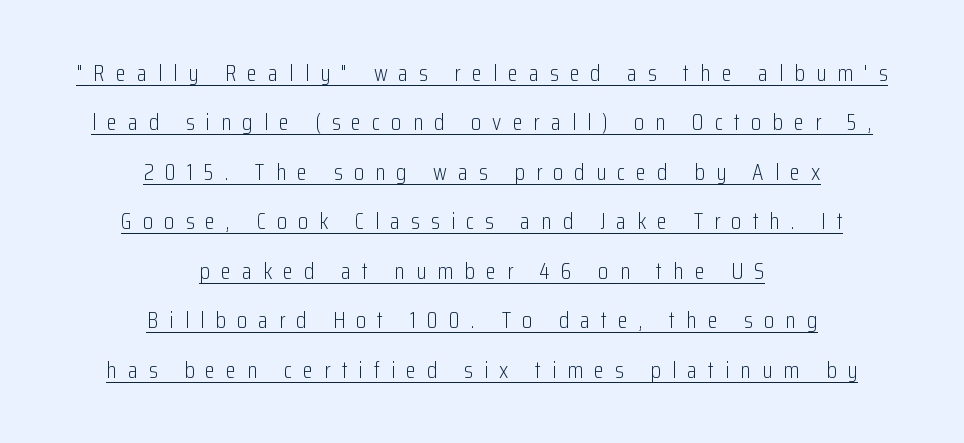
Q: Is the text bold? A: No.
Q: Is the text italic (slanted)? A: No, it is upright.
Q: Is the text underlined? A: Yes.
Q: How is the paragraph aligned? A: Centered.
Q: Is the spacing between letters normal or unusually wide? A: Unusually wide.
Q: Is the spacing between lines tight, normal or loose? A: Loose.
